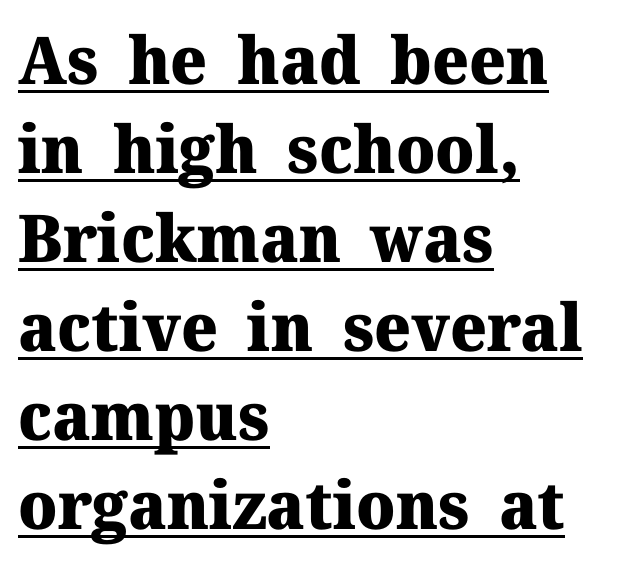
A typesetter would call this zero additional tracking. Ascenders rise straight up at ninety degrees. This rendering employs a face with finishing strokes, i.e., a serif. A typesetter would call this proportional, since set widths differ per character. Is the type bold? Yes — the strokes are clearly thick and heavy. Short and long lines alike share a common starting point at left.
